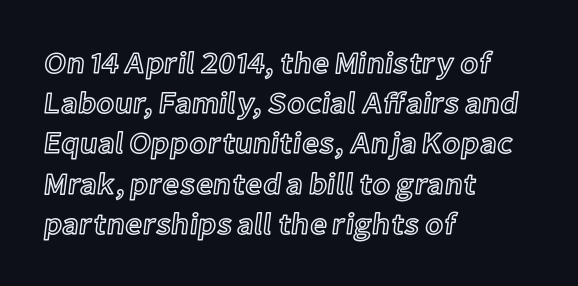
The image shows 30 px text type; set left-aligned, normal line spacing (1.34x), normal letter spacing, not underlined; a medium x-height.
